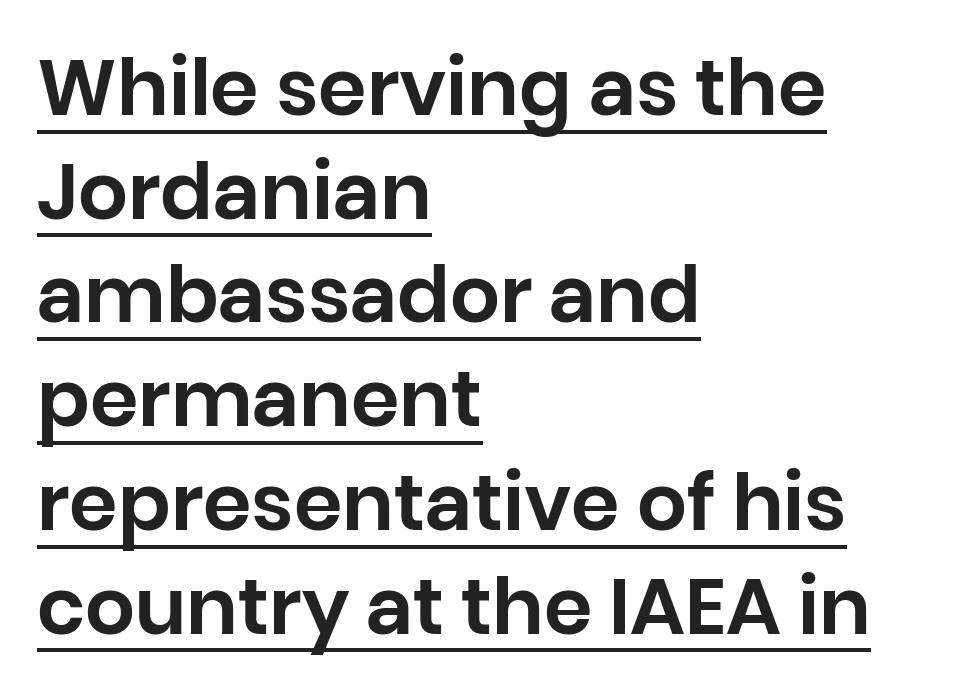
The space between consecutive lines is moderate. How are the letters spaced? Ordinarily, with no added tracking. The rendering shows plain stroke endings on the letterforms — a sans-serif design. Is there an underline? Yes — a line sits under the letters. The compositor pushed each line to the left boundary. Each letter keeps its own natural width here, so spacing adapts to shape.
